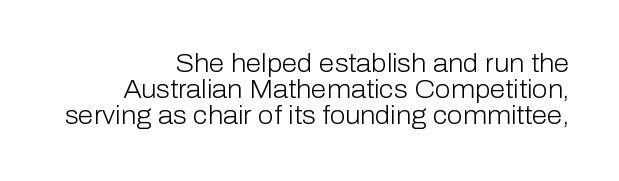
{"italic": "no", "bold": "no", "underline": "no", "align": "right", "line_spacing": "tight", "line_spacing_ratio": 1.05, "letter_spacing": "normal", "letter_spacing_em": 0.0, "glyph_px": 25}
